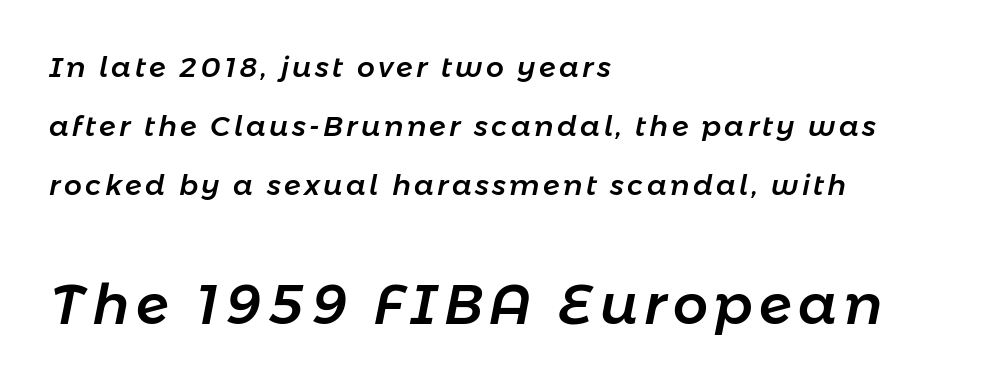
The composition opens small and finishes big. Is there much room between lines? Yes — plenty of vertical air separates them. The face used here has a pronounced slope to its letters. The rendering anchors every line to the left-hand side. The rendering uses natural spacing where letterforms have individual widths.
